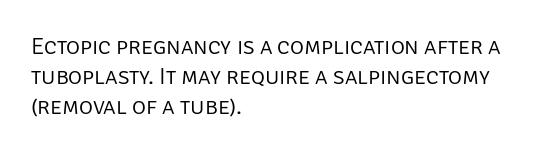
{"italic": "no", "bold": "no", "underline": "no", "align": "left", "line_spacing": "normal", "line_spacing_ratio": 1.26, "letter_spacing": "normal", "letter_spacing_em": 0.0, "glyph_px": 24}
